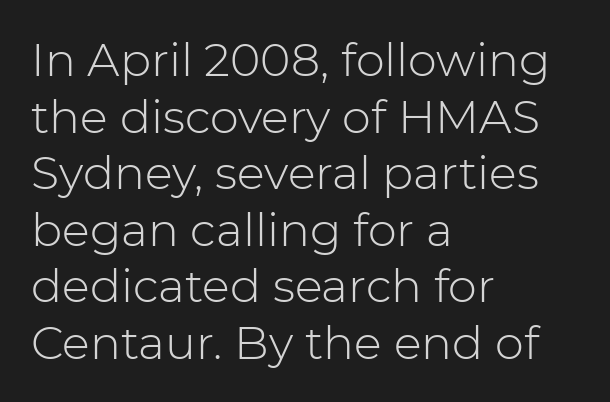
{"serif": "no", "italic": "no", "bold": "no", "weight": "light", "width": "normal", "stroke_contrast": "low", "x_height": "medium", "monospaced": "no", "underline": "no", "align": "left", "line_spacing_ratio": 1.23, "letter_spacing": "normal", "letter_spacing_em": 0.0, "glyph_px": 46}
